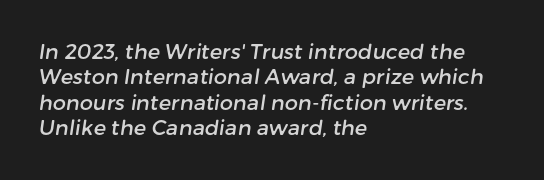
The gaps between neighbouring characters are ordinary and unremarkable. Anything drawn beneath the words? Only blank space. The rendering anchors every line to the left-hand side.
